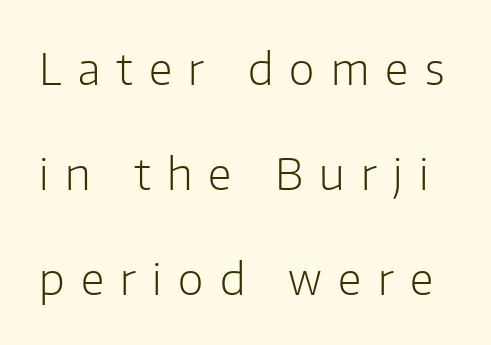
The letters stand upright; this is a roman face. In terms of leading, this rendering errs on the spacious side. The strokes are not fattened; the text isn't bold. These lines are rendered in a variable-pitch font. Examine the stroke ends and you'll find no serifs.
